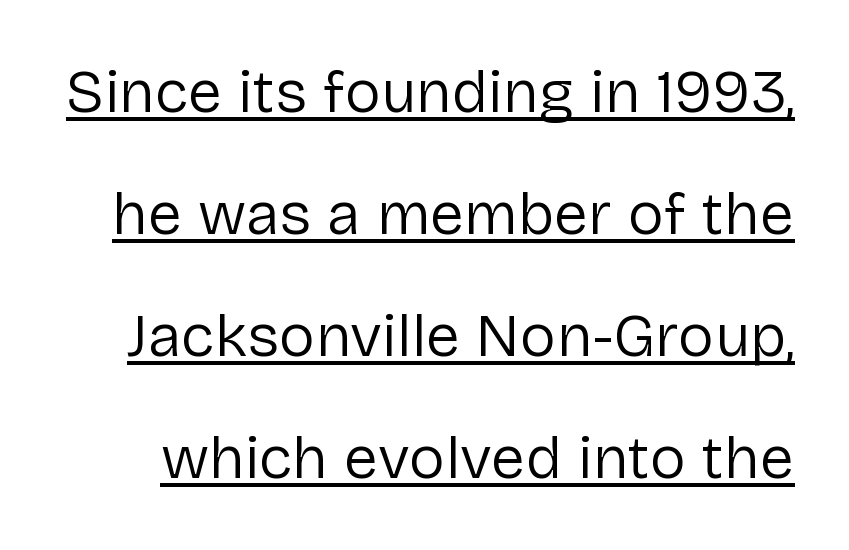
Q: Is the text bold? A: No.
Q: Is the text italic (slanted)? A: No, it is upright.
Q: Is the typeface a serif or a sans-serif typeface? A: Sans-serif.
Q: Is the text underlined? A: Yes.
Q: Is the spacing between letters normal or unusually wide? A: Normal.
Q: Is the spacing between lines tight, normal or loose? A: Loose.
Q: Width (condensed, normal, or wide)? A: Normal.
Q: Stroke contrast? A: Low.
Q: x-height? A: Medium.
Q: Monospaced? A: No.
